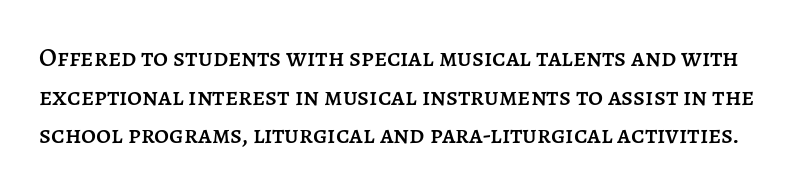
In terms of leading, this rendering sits right in the middle. The font's upright variant was chosen for this text. A bare baseline throughout the passage. Inter-character spacing is left at the font's built-in metrics.
